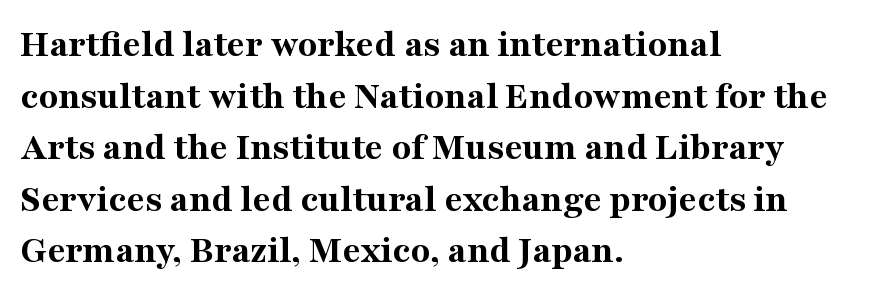
These lines are rendered in a variable-pitch font. Check under the words: just untouched page. Summary of vertical rhythm: regular, with standard interline spacing. Ascenders rise straight up at ninety degrees. Each line starts at the same left margin while the right side varies. Default kerning and tracking; the words read as compact shapes.
